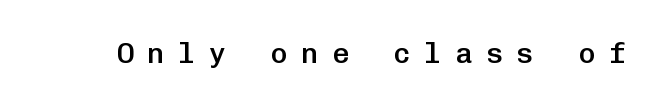
You could count columns in this text — the font is strictly monospaced. Weight check: semibold — heavier than regular, not quite bold. Italic: no, the glyphs are upright roman. The rendering inserts visible extra space after every character. To sum up the face: it is a sans, with no serifs.
